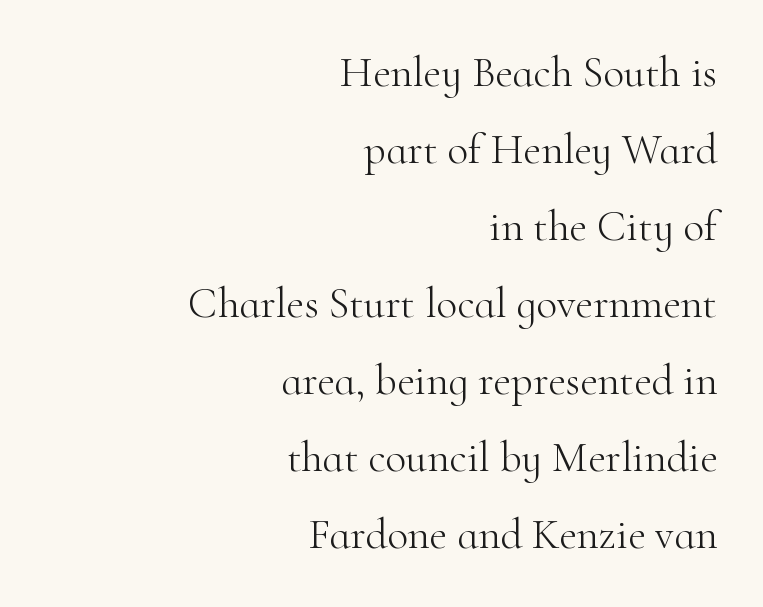
Each word holds together tightly as a unit, with standard inter-letter gaps. Teacher's note: observe the even right margin — that is flush-right alignment. Typographically, this falls in the serif category. Character widths vary here, with narrow letters taking less room than wide ones. Underline: absent.
